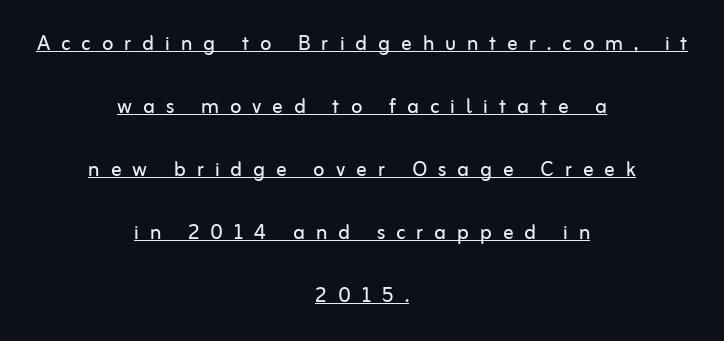
{"italic": "no", "bold": "no", "underline": "yes", "align": "center", "line_spacing": "loose", "line_spacing_ratio": 2.42, "letter_spacing": "wide", "letter_spacing_em": 0.42, "glyph_px": 26}
